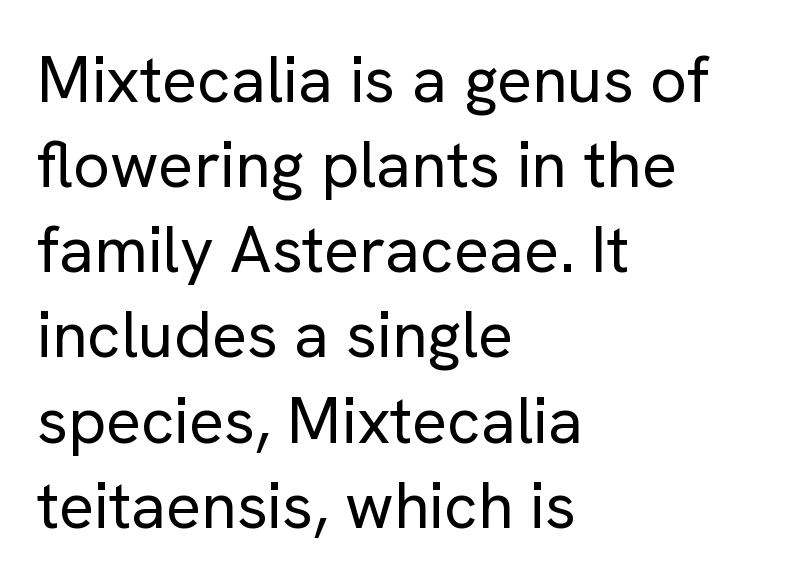
Q: Is the text bold? A: No.
Q: Is the text italic (slanted)? A: No, it is upright.
Q: Is the typeface a serif or a sans-serif typeface? A: Sans-serif.
Q: Is the text underlined? A: No.
Q: How is the paragraph aligned? A: Left-aligned.
Q: Is the spacing between letters normal or unusually wide? A: Normal.
Q: Is the spacing between lines tight, normal or loose? A: Normal.
Q: Width (condensed, normal, or wide)? A: Normal.
Q: Stroke contrast? A: Low.
Q: x-height? A: Medium.
Q: Monospaced? A: No.
